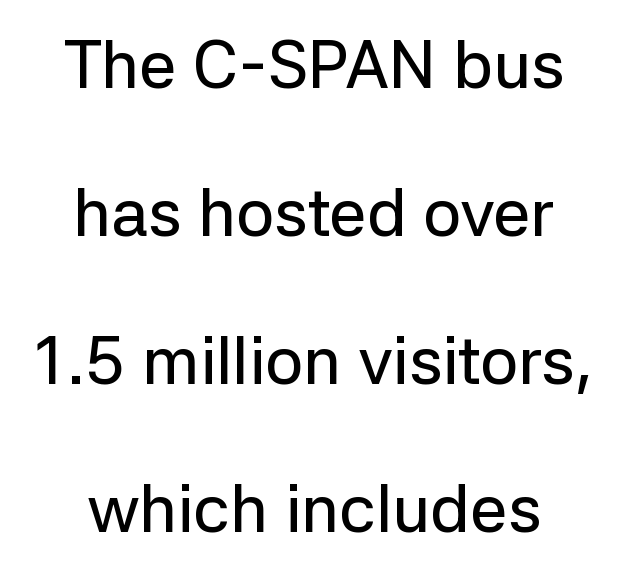
The image shows 67 px sans-serif type, upright; set centered, loose line spacing (2.21x), normal letter spacing, not underlined; low stroke contrast and a medium x-height.
